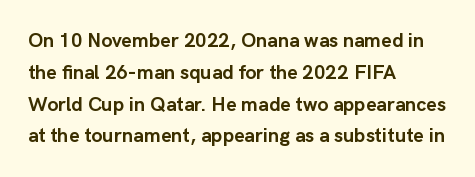
The image shows 20 px bold type, upright; set left-aligned, normal line spacing (1.59x), normal letter spacing, not underlined.
